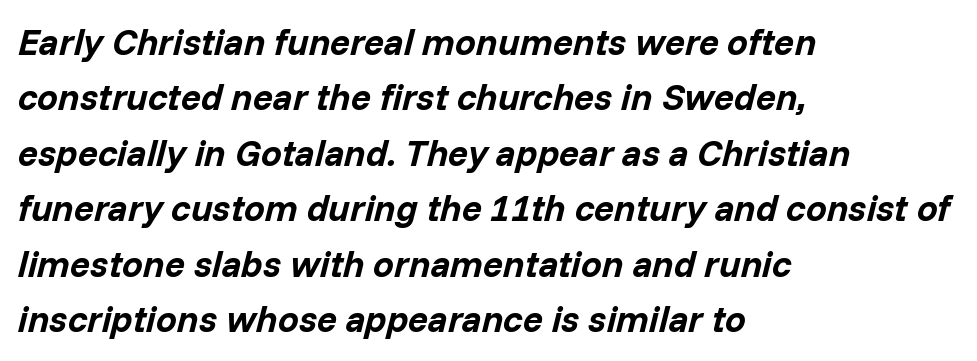
The space beneath each line is pristine and unruled. Its strokes are broad and dark, the hallmark of bold type. The typography opts for an oblique posture over an upright one. Compared with typical paragraphs, the rows here are spaced about the same. Here the designer chose a conventional face with non-uniform glyph widths. Standard letterfit; no display-style spreading of the glyphs.
